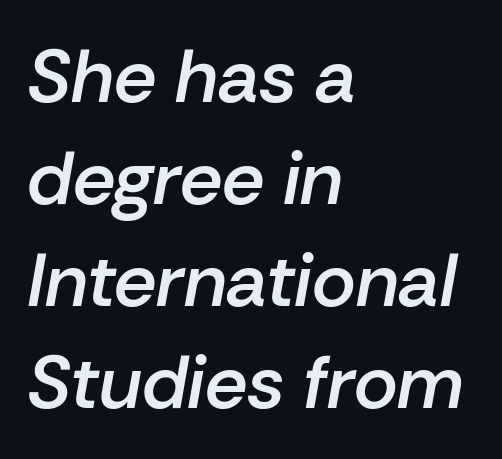
Q: Is the text bold? A: Semi-bold.
Q: Is the text italic (slanted)? A: Yes, it leans right by about 10 degrees.
Q: Is the text underlined? A: No.
Q: How is the paragraph aligned? A: Left-aligned.
Q: Is the spacing between letters normal or unusually wide? A: Normal.
Q: Is the spacing between lines tight, normal or loose? A: Normal.
Q: Width (condensed, normal, or wide)? A: Normal.
Q: Stroke contrast? A: Low.
Q: x-height? A: Medium.
Q: Monospaced? A: No.
